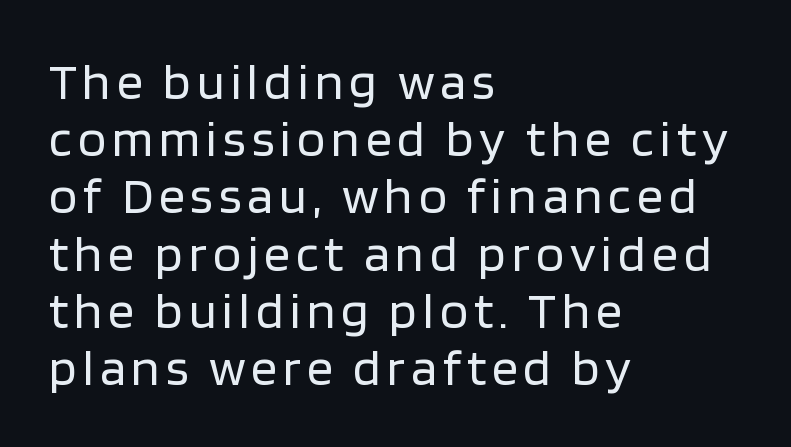
Q: Is the text bold? A: No.
Q: Is the text italic (slanted)? A: No, it is upright.
Q: Is the typeface a serif or a sans-serif typeface? A: Sans-serif.
Q: Is the text underlined? A: No.
Q: How is the paragraph aligned? A: Left-aligned.
Q: Is the spacing between lines tight, normal or loose? A: Tight.
Q: Width (condensed, normal, or wide)? A: Normal.
Q: Stroke contrast? A: Low.
Q: x-height? A: Large.
Q: Monospaced? A: No.
